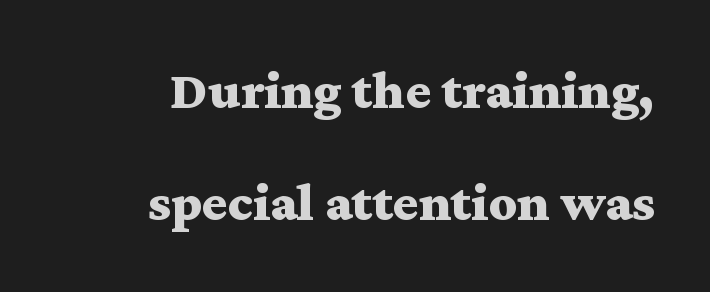
Q: Is the text bold? A: Yes.
Q: Is the text italic (slanted)? A: No, it is upright.
Q: Is the typeface a serif or a sans-serif typeface? A: Serif.
Q: Is the text underlined? A: No.
Q: How is the paragraph aligned? A: Right-aligned.
Q: Is the spacing between letters normal or unusually wide? A: Normal.
Q: Is the spacing between lines tight, normal or loose? A: Loose.
Q: Width (condensed, normal, or wide)? A: Wide.
Q: Stroke contrast? A: Medium.
Q: x-height? A: Medium.
Q: Monospaced? A: No.
